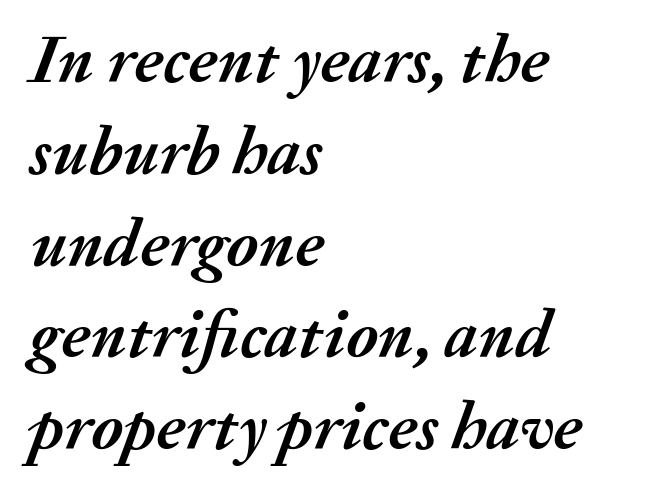
Q: Is the text bold? A: Yes.
Q: Is the text italic (slanted)? A: Yes, it leans right by about 20 degrees.
Q: Is the text underlined? A: No.
Q: How is the paragraph aligned? A: Left-aligned.
Q: Is the spacing between letters normal or unusually wide? A: Normal.
Q: Is the spacing between lines tight, normal or loose? A: Normal.
Q: Width (condensed, normal, or wide)? A: Normal.
Q: Stroke contrast? A: Medium.
Q: x-height? A: Medium.
Q: Monospaced? A: No.
